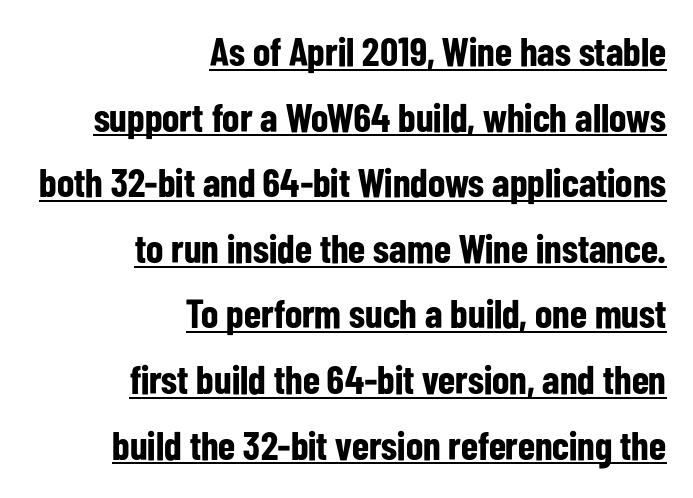
Q: Is the text bold? A: Yes.
Q: Is the text italic (slanted)? A: No, it is upright.
Q: Is the typeface a serif or a sans-serif typeface? A: Sans-serif.
Q: Is the text underlined? A: Yes.
Q: How is the paragraph aligned? A: Right-aligned.
Q: Is the spacing between letters normal or unusually wide? A: Normal.
Q: Is the spacing between lines tight, normal or loose? A: Normal.
Q: Width (condensed, normal, or wide)? A: Condensed.
Q: Stroke contrast? A: Low.
Q: x-height? A: Medium.
Q: Monospaced? A: No.
